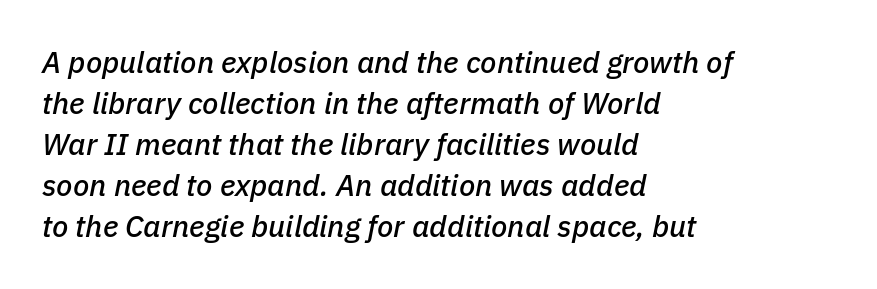
{"italic": "yes", "lean": "right", "slant_degrees": 11, "width": "normal", "stroke_contrast": "low", "x_height": "medium", "monospaced": "no", "underline": "no", "align": "left", "line_spacing": "normal", "line_spacing_ratio": 1.37, "letter_spacing": "normal", "letter_spacing_em": 0.0, "glyph_px": 30}
